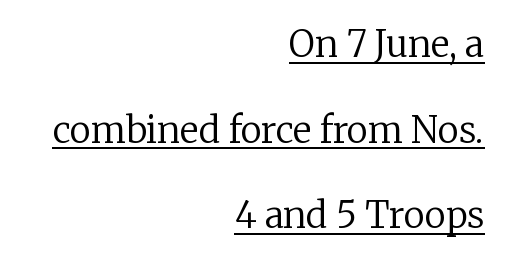
The paragraph shown leans on its right margin. Each new line begins a long way beneath the previous one. Descenders here cross a horizontal rule under the line. Serifs: yes, visible at the terminals of the letterforms. Think of a printed novel: that variable character pitch is what you see here.
